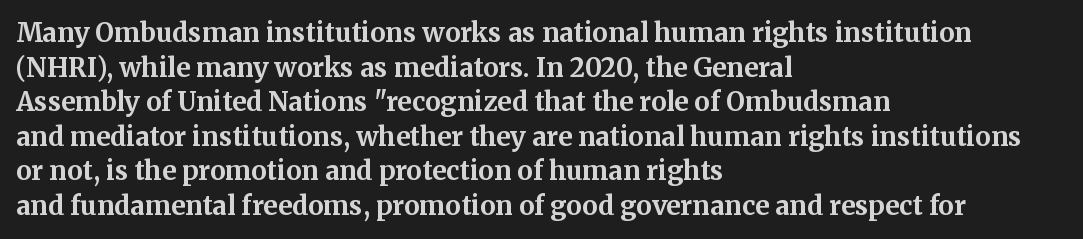
Q: Is the text bold? A: Yes.
Q: Is the text italic (slanted)? A: No, it is upright.
Q: Is the text underlined? A: No.
Q: How is the paragraph aligned? A: Left-aligned.
Q: Is the spacing between letters normal or unusually wide? A: Normal.
Q: Is the spacing between lines tight, normal or loose? A: Normal.
